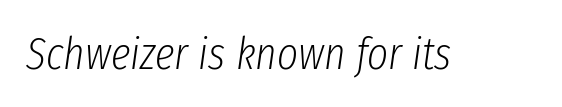
Q: Is the text bold? A: No.
Q: Is the text italic (slanted)? A: Yes, it leans right by about 8 degrees.
Q: Is the text underlined? A: No.
Q: Is the spacing between letters normal or unusually wide? A: Normal.
Q: Width (condensed, normal, or wide)? A: Condensed.
Q: Stroke contrast? A: Low.
Q: x-height? A: Medium.
Q: Monospaced? A: No.
